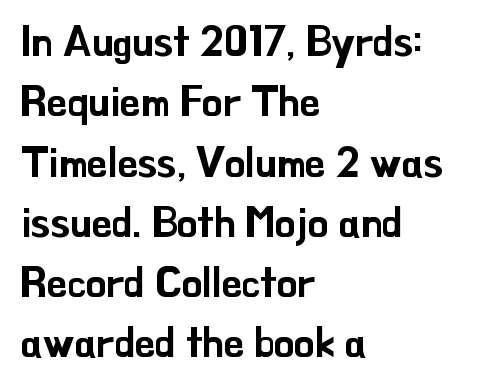
Q: Is the text italic (slanted)? A: No, it is upright.
Q: Is the typeface a serif or a sans-serif typeface? A: Sans-serif.
Q: Is the text underlined? A: No.
Q: How is the paragraph aligned? A: Left-aligned.
Q: Is the spacing between letters normal or unusually wide? A: Normal.
Q: Is the spacing between lines tight, normal or loose? A: Normal.
Q: Width (condensed, normal, or wide)? A: Normal.
Q: Stroke contrast? A: Low.
Q: x-height? A: Small.
Q: Monospaced? A: No.
